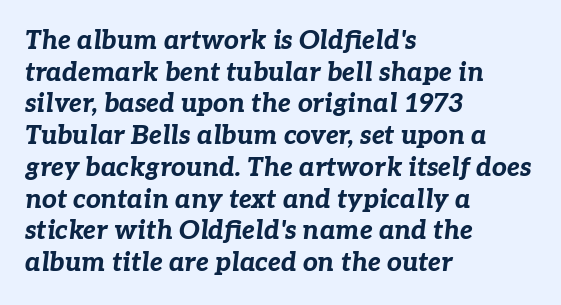
Q: Is the text bold? A: Yes.
Q: Is the text italic (slanted)? A: Yes, it leans right by about 7 degrees.
Q: Is the text underlined? A: No.
Q: How is the paragraph aligned? A: Left-aligned.
Q: Is the spacing between letters normal or unusually wide? A: Normal.
